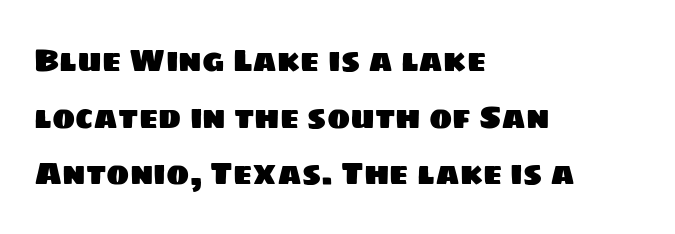
Q: Is the typeface a serif or a sans-serif typeface? A: Sans-serif.
Q: Is the text underlined? A: No.
Q: How is the paragraph aligned? A: Left-aligned.
Q: Is the spacing between letters normal or unusually wide? A: Normal.
Q: Width (condensed, normal, or wide)? A: Normal.
Q: Stroke contrast? A: Low.
Q: x-height? A: Large.
Q: Monospaced? A: No.
